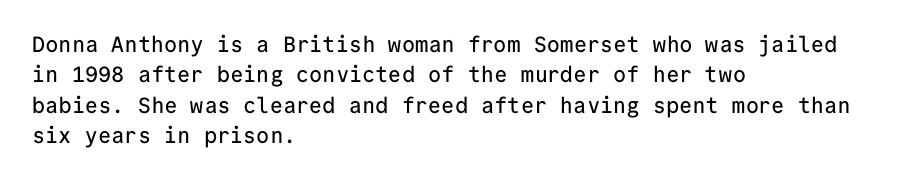
Descenders are the only things crossing below the line. The paragraph has a hard left edge and a soft right edge. Nothing unusual about the tracking: characters are spaced as the font intends. Vertically, the passage feels balanced, rows spaced as you'd expect. If you drew a line through each stem, it would be perfectly vertical.
